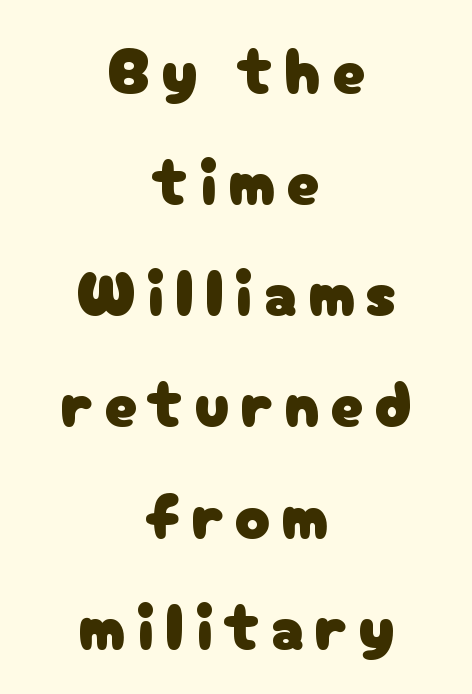
Check where the strokes stop: nothing finishes them off — pure sans. Ascenders rise straight up at ninety degrees. Anything drawn beneath the words? Only blank space. Think of a printed novel: that variable character pitch is what you see here. The typesetter chose a symmetrical, centered arrangement here.
